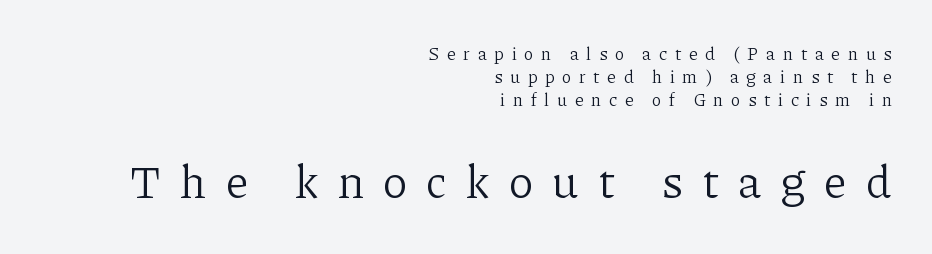
The image shows 46 px light serif type, upright; set right-aligned, normal line spacing (1.29x), unusually wide letter spacing (+0.41 em), not underlined; the second (bottom) block is 2.56x larger; low stroke contrast and a medium x-height.
